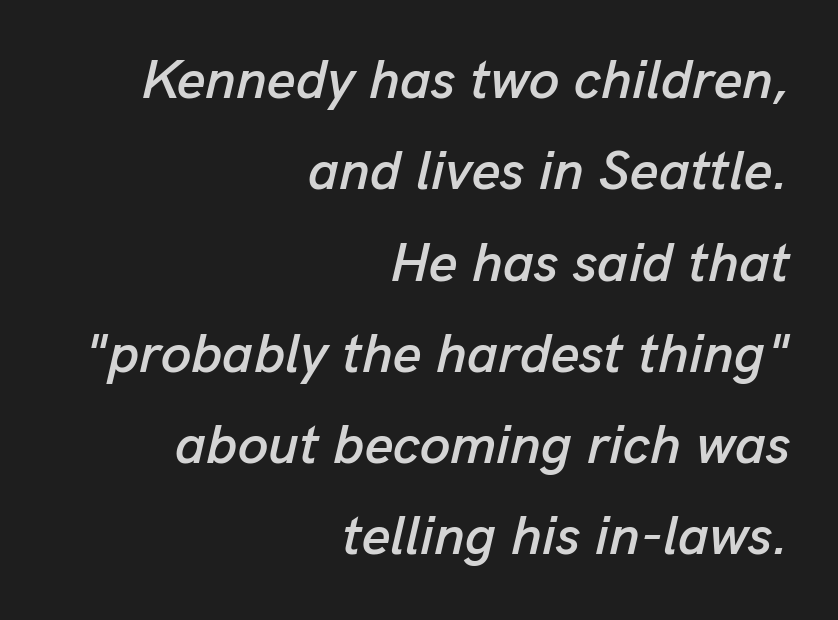
Leading matches the norm, producing a regular column. Proportional: the letters do not fall into vertical columns. The lines are quadded right. Look at the tracking — it's just the regular setting, nothing added.
